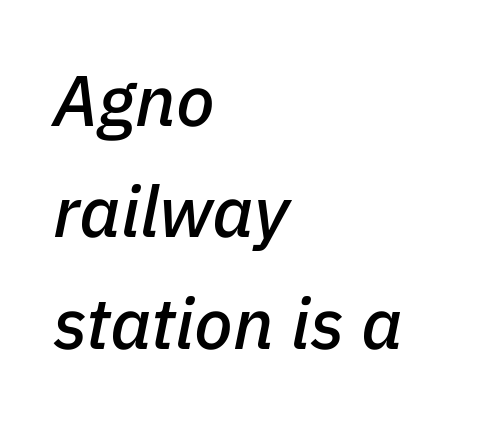
Q: Is the text italic (slanted)? A: Yes, it leans right by about 11 degrees.
Q: Is the text underlined? A: No.
Q: How is the paragraph aligned? A: Left-aligned.
Q: Is the spacing between letters normal or unusually wide? A: Normal.
Q: Is the spacing between lines tight, normal or loose? A: Normal.
Q: Width (condensed, normal, or wide)? A: Normal.
Q: Stroke contrast? A: Low.
Q: x-height? A: Medium.
Q: Monospaced? A: No.
